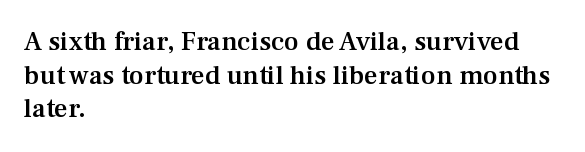
{"italic": "no", "bold": "semi", "underline": "no", "align": "left", "line_spacing": "normal", "line_spacing_ratio": 1.25, "letter_spacing": "normal", "letter_spacing_em": 0.0, "glyph_px": 27}
